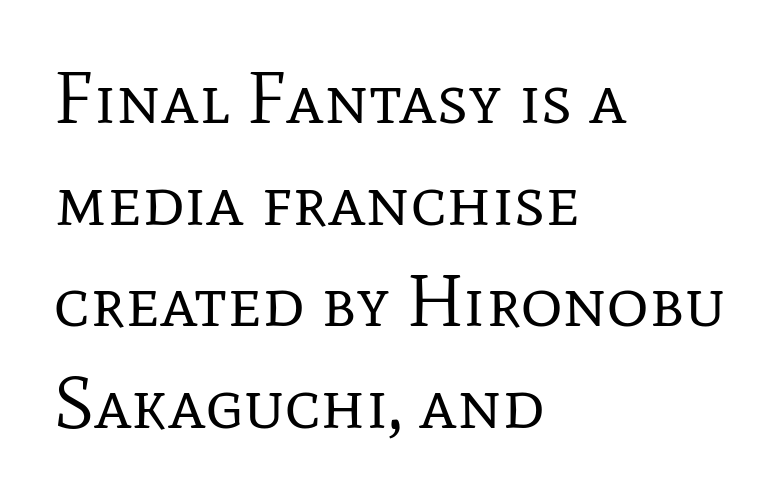
{"serif": "yes", "italic": "no", "bold": "no", "weight": "regular", "width": "normal", "stroke_contrast": "low", "x_height": "medium", "monospaced": "no", "underline": "no", "align": "left", "line_spacing": "normal", "line_spacing_ratio": 1.41, "letter_spacing": "normal", "letter_spacing_em": 0.0, "glyph_px": 72}
